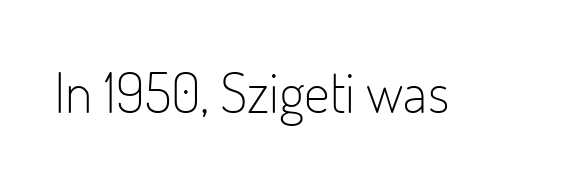
This rendering leaves character spacing at its baseline value. Serifs: no, the terminals of the letterforms are clean. Rule under the text: the space is simply empty. You could not count columns in this text — the font is proportionally spaced.
